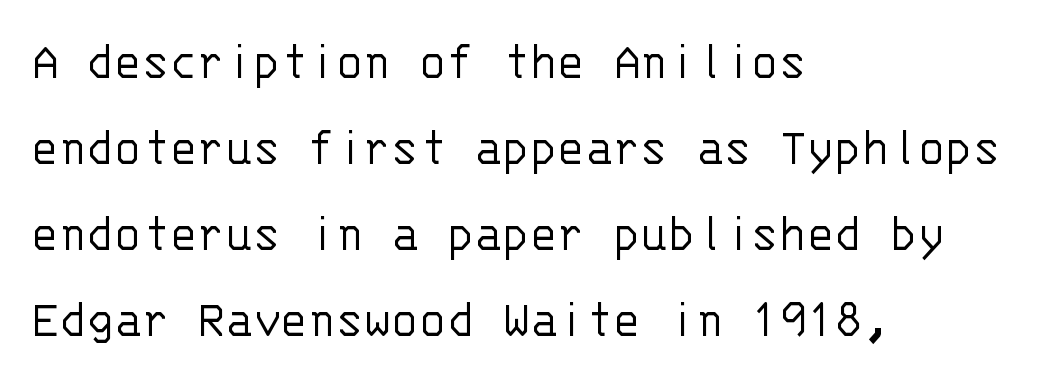
Q: Is the text bold? A: No.
Q: Is the text italic (slanted)? A: No, it is upright.
Q: Is the typeface a serif or a sans-serif typeface? A: Sans-serif.
Q: Is the text underlined? A: No.
Q: How is the paragraph aligned? A: Left-aligned.
Q: Is the spacing between letters normal or unusually wide? A: Normal.
Q: Is the spacing between lines tight, normal or loose? A: Normal.
Q: Width (condensed, normal, or wide)? A: Normal.
Q: Stroke contrast? A: Low.
Q: x-height? A: Large.
Q: Monospaced? A: Yes.
